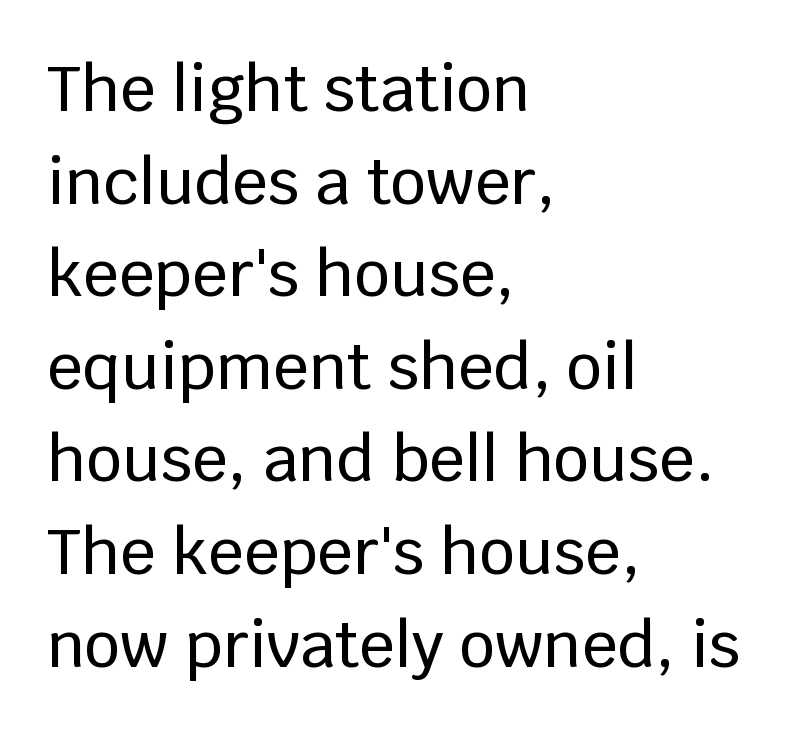
{"serif": "no", "italic": "no", "width": "normal", "stroke_contrast": "low", "x_height": "large", "monospaced": "no", "underline": "no", "align": "left", "line_spacing": "normal", "line_spacing_ratio": 1.47, "letter_spacing": "normal", "letter_spacing_em": 0.0, "glyph_px": 63}
